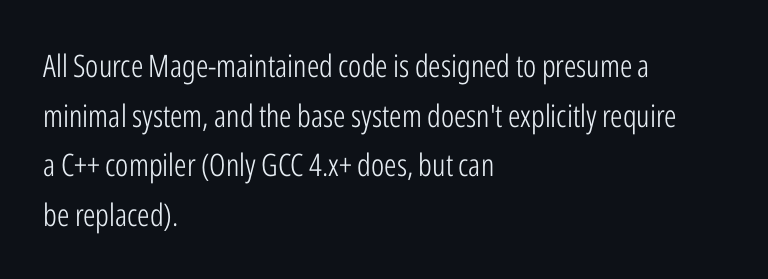
{"serif": "no", "italic": "no", "bold": "no", "weight": "light", "width": "condensed", "stroke_contrast": "low", "x_height": "medium", "monospaced": "no", "underline": "no", "align": "left", "line_spacing": "normal", "line_spacing_ratio": 1.6, "letter_spacing": "normal", "letter_spacing_em": 0.0, "glyph_px": 31}
